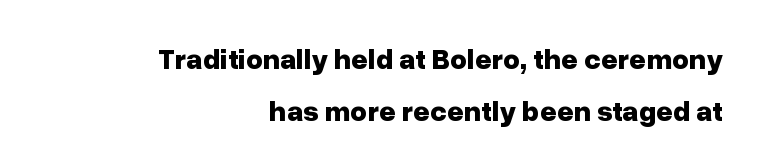
Font category for this specimen: sans-serif. No word sits above an underline. Does the copy run flush right? Yes — the right margin is perfectly even. A typesetter would call this zero additional tracking. The rendering uses natural spacing where letterforms have individual widths. Heavy-handed strokes throughout: this text is bold.
